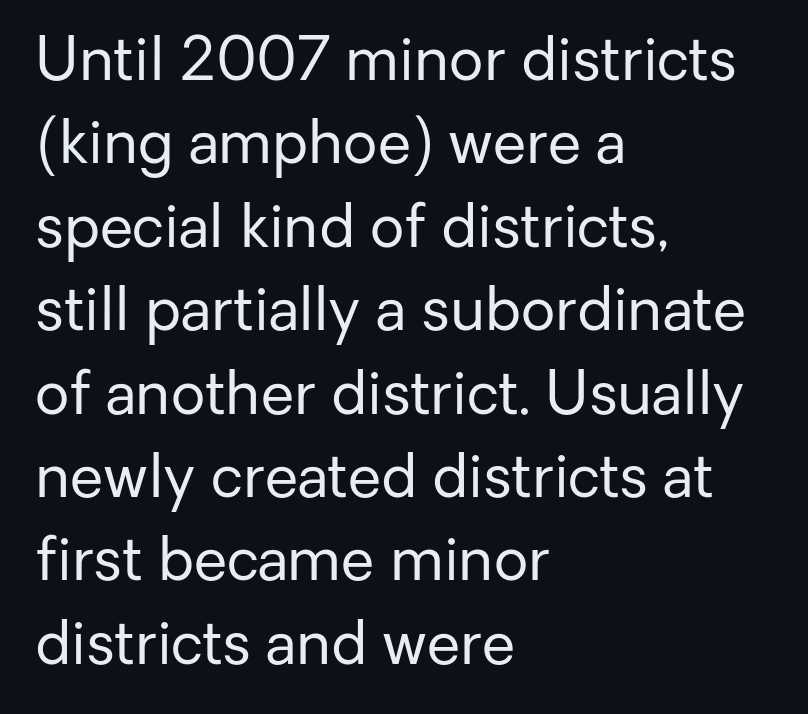
The image shows 60 px regular-weight sans-serif type, upright; set left-aligned, normal line spacing (1.39x), normal letter spacing, not underlined; low stroke contrast and a medium x-height.
